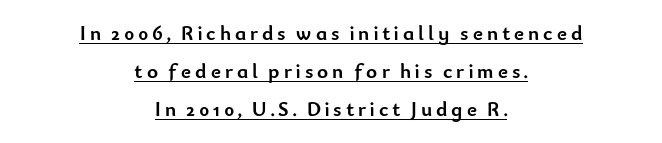
Q: Is the text bold? A: Yes.
Q: Is the text italic (slanted)? A: No, it is upright.
Q: Is the text underlined? A: Yes.
Q: How is the paragraph aligned? A: Centered.
